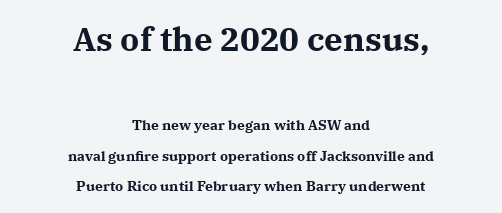
{"serif": "yes", "italic": "no", "bold": "yes", "weight": "bold", "width": "normal", "stroke_contrast": "medium", "x_height": "medium", "monospaced": "no", "underline": "no", "align": "center", "line_spacing": "loose", "line_spacing_ratio": 2.18, "letter_spacing": "normal", "letter_spacing_em": 0.0, "larger_block": "first", "size_ratio": 2.36, "glyph_px": 33}
